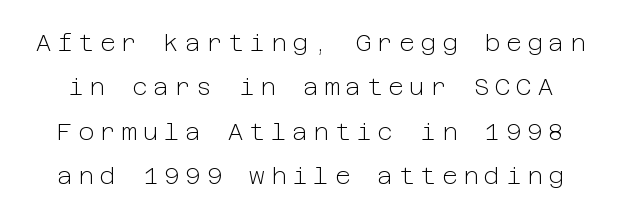
{"italic": "no", "bold": "no", "underline": "no", "line_spacing_ratio": 1.85, "letter_spacing": "wide", "letter_spacing_em": 0.24, "glyph_px": 24}
